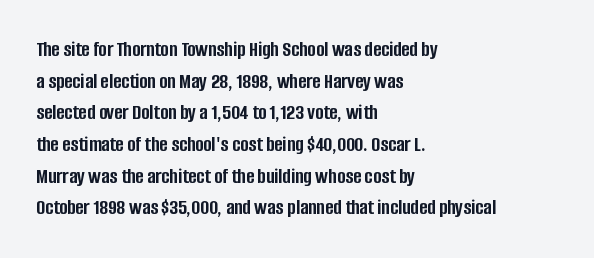
Q: Is the text bold? A: Yes.
Q: Is the text italic (slanted)? A: No, it is upright.
Q: Is the text underlined? A: No.
Q: How is the paragraph aligned? A: Left-aligned.
Q: Is the spacing between letters normal or unusually wide? A: Normal.
Q: Is the spacing between lines tight, normal or loose? A: Normal.
